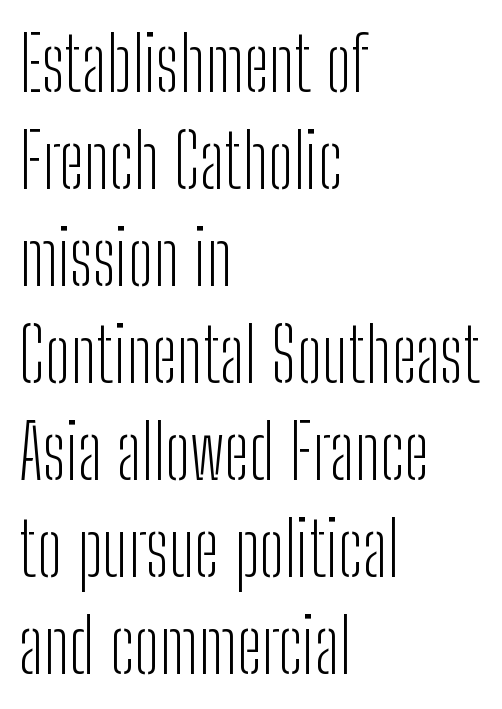
{"serif": "no", "italic": "no", "bold": "no", "weight": "light", "width": "condensed", "stroke_contrast": "low", "x_height": "medium", "monospaced": "no", "underline": "no", "align": "left", "line_spacing": "normal", "line_spacing_ratio": 1.31, "letter_spacing": "normal", "letter_spacing_em": 0.0, "glyph_px": 74}
